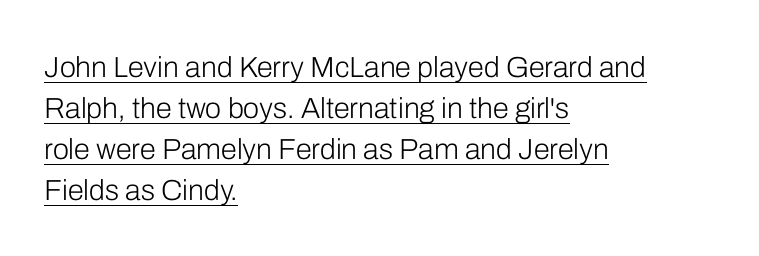
The image shows 29 px light sans-serif type, upright; set left-aligned, normal line spacing (1.41x), normal letter spacing, underlined; low stroke contrast and a medium x-height.
